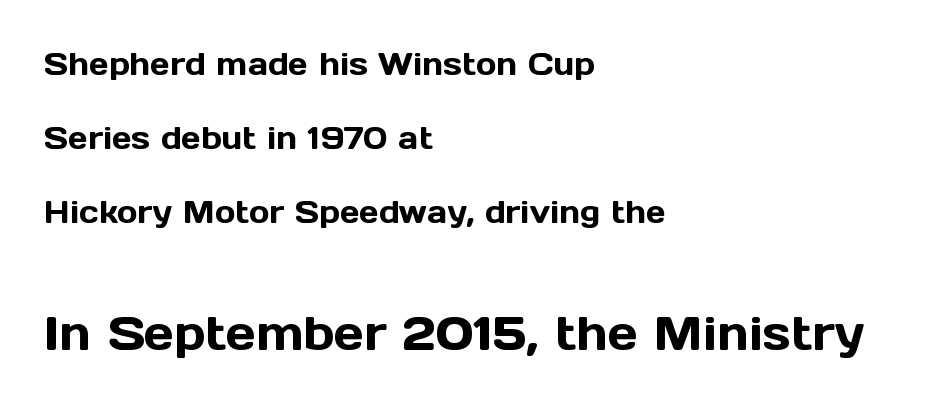
The image shows 47 px sans-serif type, upright; set left-aligned, loose line spacing (2.38x), normal letter spacing, not underlined; the second (bottom) block is 1.52x larger; a medium x-height.
